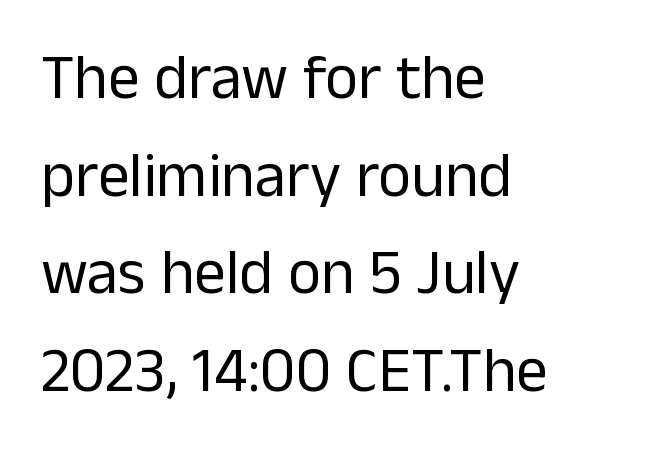
The image shows 63 px regular-weight sans-serif type, upright; set left-aligned, normal line spacing (1.55x), normal letter spacing, not underlined; low stroke contrast and a medium x-height.
